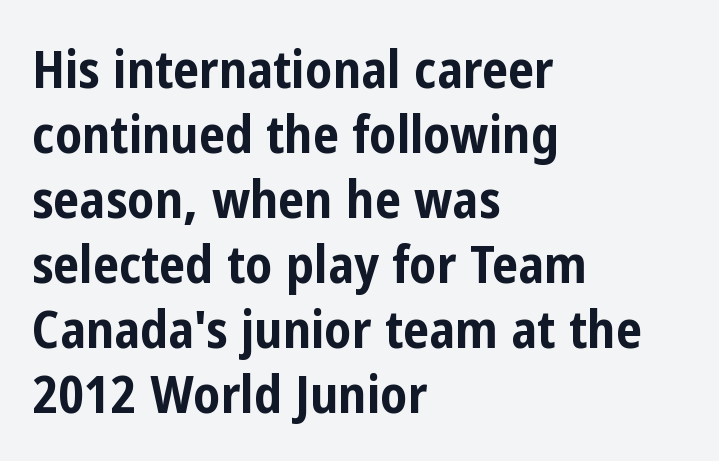
What weight is shown? A full bold with thick strokes. A typesetter would mark this as roman, not italic. Spacing verdict: proportional, widths tailored to each character. The line-height multiplier appears to be the usual default. The baseline area is clear. Does the type have serifs? No, each stem ends abruptly.
